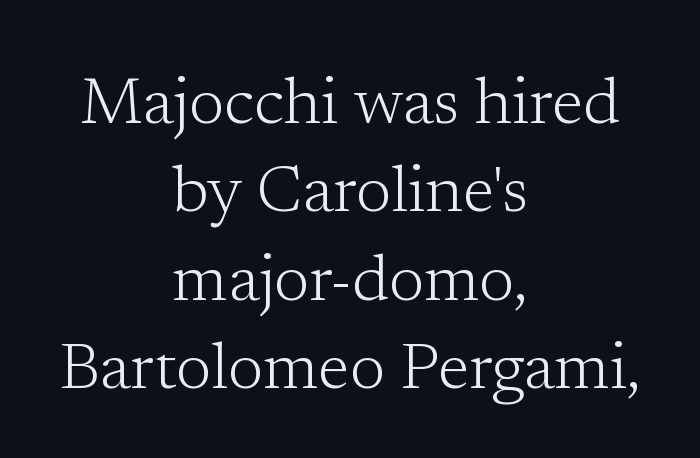
The image shows 65 px light serif type, upright; set centered, normal line spacing (1.36x), normal letter spacing, not underlined; low stroke contrast and a medium x-height.
